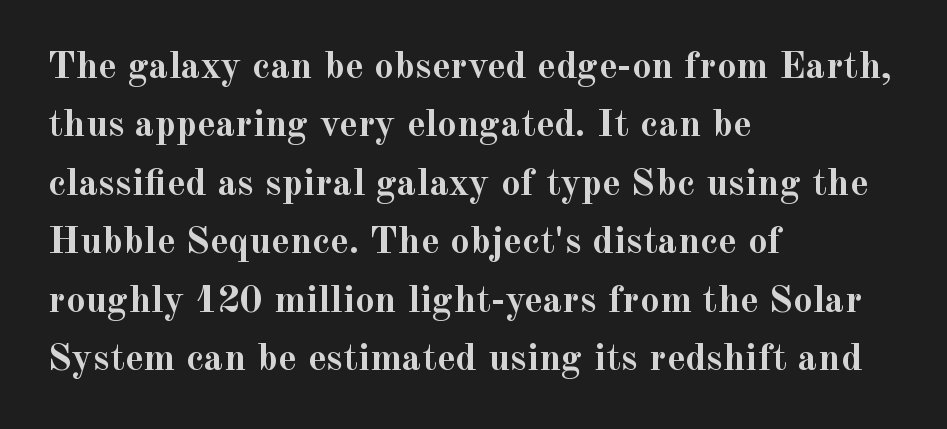
Alignment: flush left. You'd pick this weight for a headline — it's a proper bold. The passage shown has conventional tracking throughout. Italic: no, the glyphs are upright roman.
